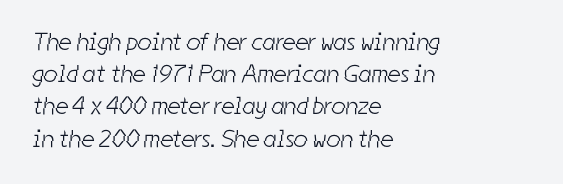
{"bold": "no", "underline": "no", "align": "left", "line_spacing": "normal", "line_spacing_ratio": 1.29, "letter_spacing": "normal", "letter_spacing_em": 0.0, "glyph_px": 25}
